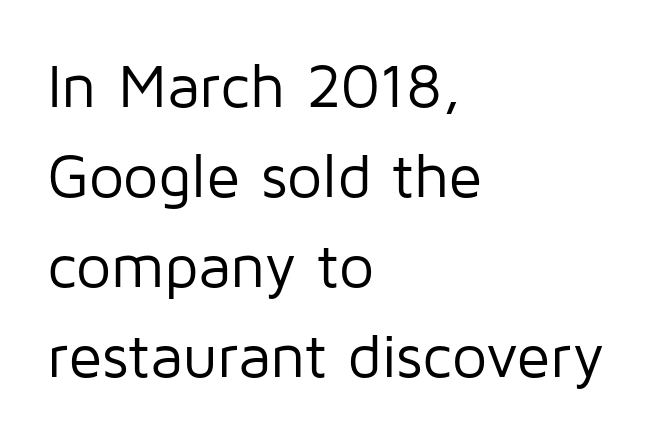
Each word holds together tightly as a unit, with standard inter-letter gaps. Each letter's strokes conclude bluntly, with no projecting serifs. The cut favours lightness, reaching ordinary text weight at its darkest. Do the characters align in a grid? No, the font is proportional.
